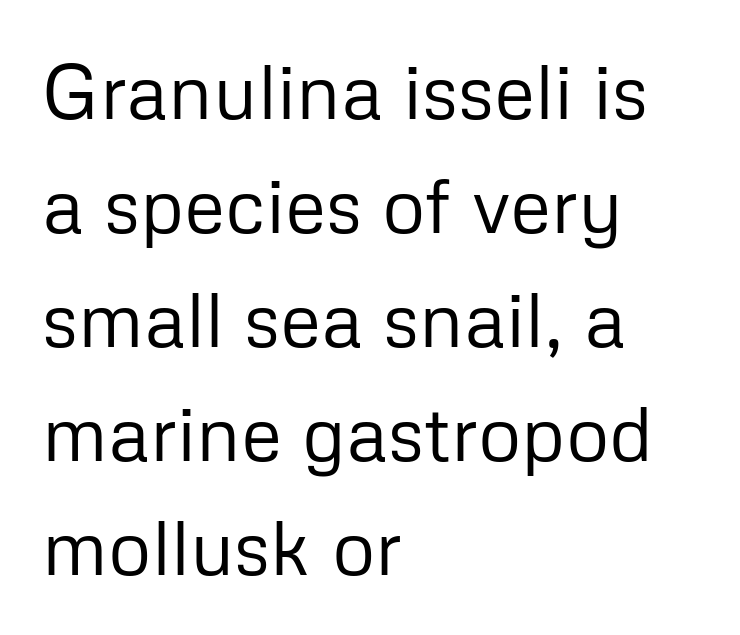
Notice how descenders clear the ascenders below comfortably — that's standard leading. The rag falls on the right side of this text block. The strokes are not fattened; the text isn't bold. The letters advance in unequal steps, a hallmark of proportional type.
